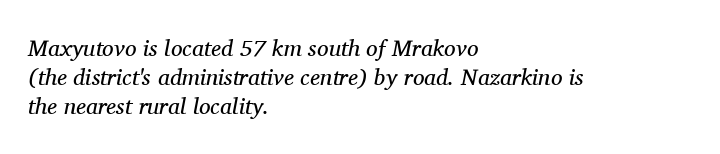
You can tell it's italic because the verticals aren't actually vertical. Glyph-to-glyph distance matches everyday printed text. The paragraph has a hard left edge and a soft right edge. The passage shown stacks its lines at a standard gap. Stems here are at most as thick as an everyday book face. A clean baseline with only descenders dipping below it.
